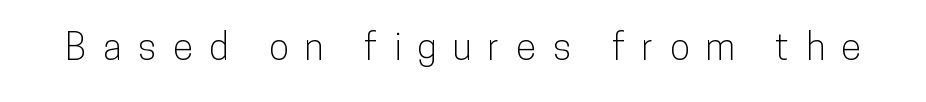
Q: Is the text italic (slanted)? A: No, it is upright.
Q: Is the typeface a serif or a sans-serif typeface? A: Sans-serif.
Q: Is the text underlined? A: No.
Q: Is the spacing between letters normal or unusually wide? A: Unusually wide.
Q: Width (condensed, normal, or wide)? A: Condensed.
Q: Stroke contrast? A: Low.
Q: x-height? A: Medium.
Q: Monospaced? A: No.
